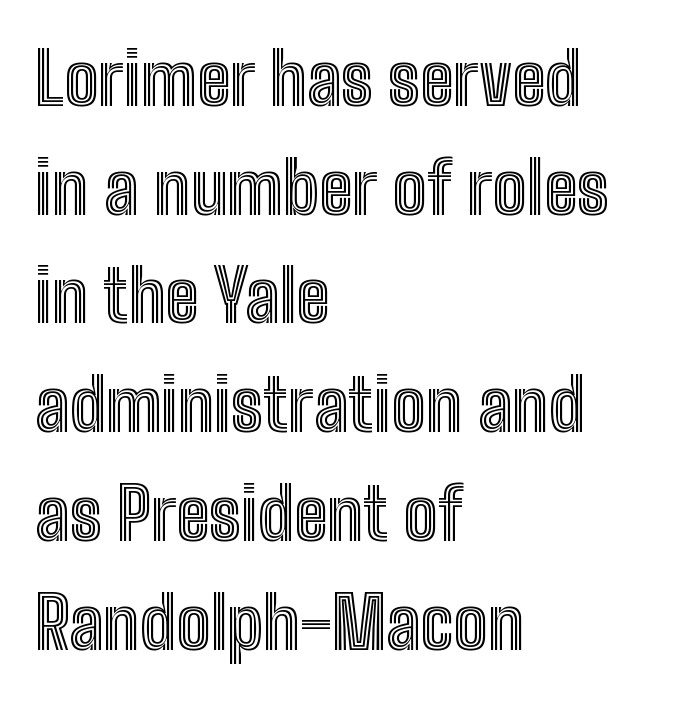
Horizontal alignment here is leftward, the default for most running prose. The rendering uses a moderate line-height, typical for paragraphs. Clear beneath every line of the passage. The horizontal fit of the characters is conventional and even. Is this a fixed-width face? No — the glyphs have proportional, varying widths. The specimen reads as upright at a glance.
